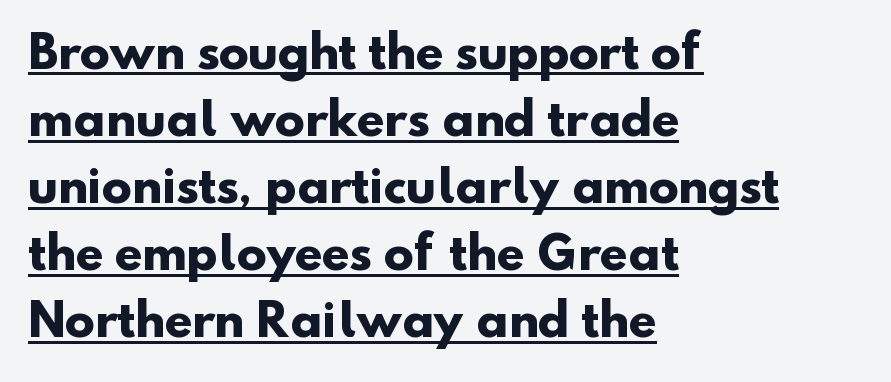
Each letter keeps its own natural width here, so spacing adapts to shape. Pretty heavy lettering here — definitely bold. The letters sit at their default tracking, neither squeezed nor spread. Compared with a centered layout, this one pins lines to the left instead.
